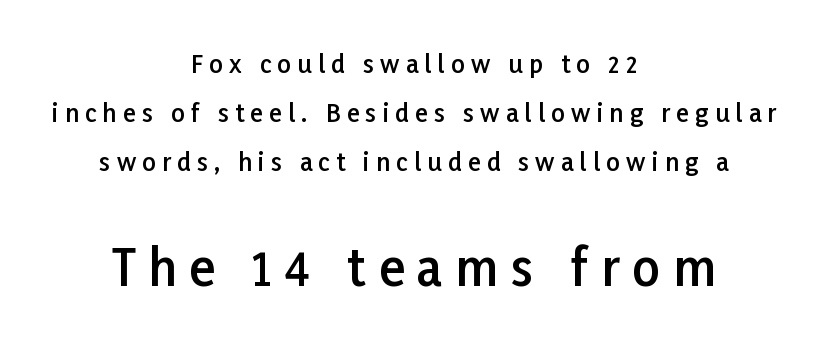
The image shows 49 px semibold sans-serif type, upright; set centered, loose line spacing (2.05x), unusually wide letter spacing (+0.26 em), not underlined; the second (bottom) block is 2.04x larger; low stroke contrast and a medium x-height.
